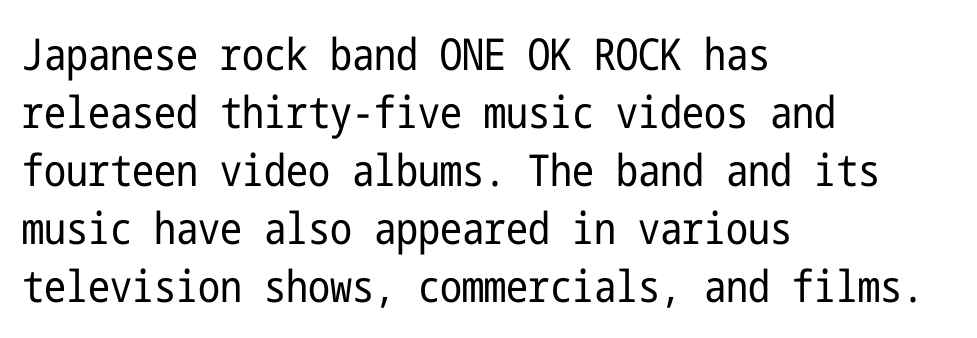
Q: Is the text bold? A: No.
Q: Is the text italic (slanted)? A: No, it is upright.
Q: Is the typeface a serif or a sans-serif typeface? A: Sans-serif.
Q: Is the text underlined? A: No.
Q: How is the paragraph aligned? A: Left-aligned.
Q: Is the spacing between letters normal or unusually wide? A: Normal.
Q: Is the spacing between lines tight, normal or loose? A: Normal.
Q: Width (condensed, normal, or wide)? A: Condensed.
Q: Stroke contrast? A: Low.
Q: x-height? A: Medium.
